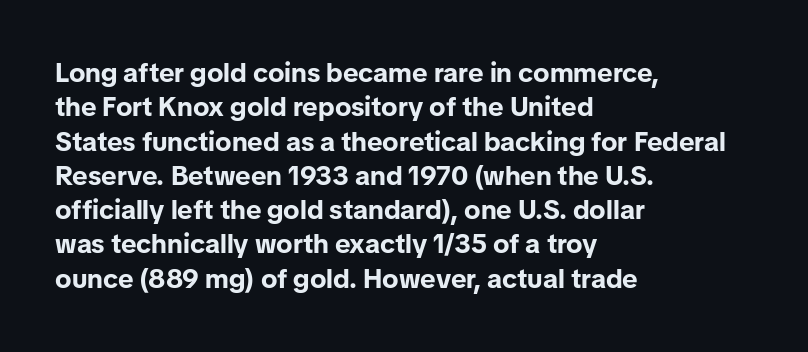
Q: Is the text bold? A: Yes.
Q: Is the text italic (slanted)? A: No, it is upright.
Q: Is the text underlined? A: No.
Q: How is the paragraph aligned? A: Left-aligned.
Q: Is the spacing between letters normal or unusually wide? A: Normal.
Q: Is the spacing between lines tight, normal or loose? A: Normal.
